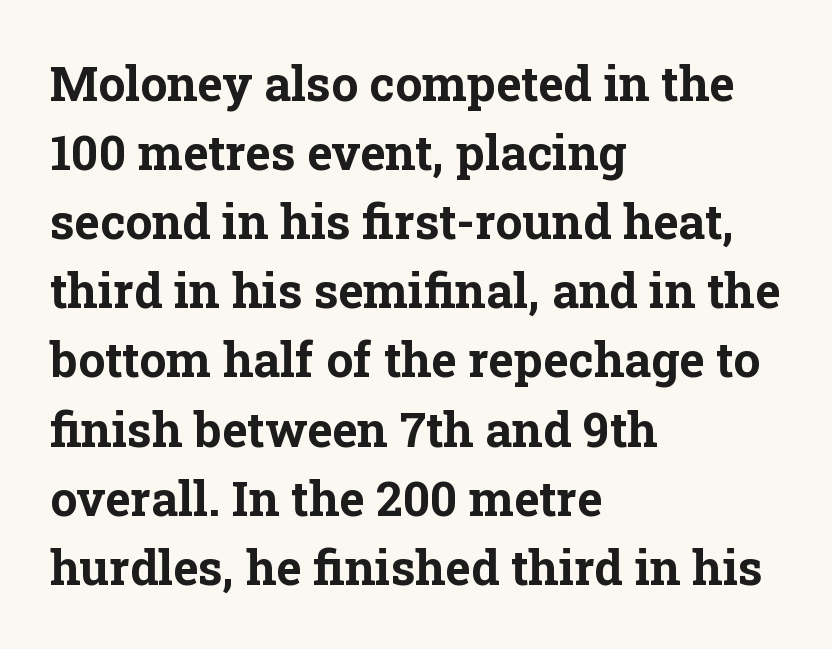
Every row of glyphs begins at an identical x-position on the left. The letters stand upright; this is a roman face. Stroke thickness is high; the sample reads as a true bold. Normally led — the rows are evenly, conventionally spaced.
